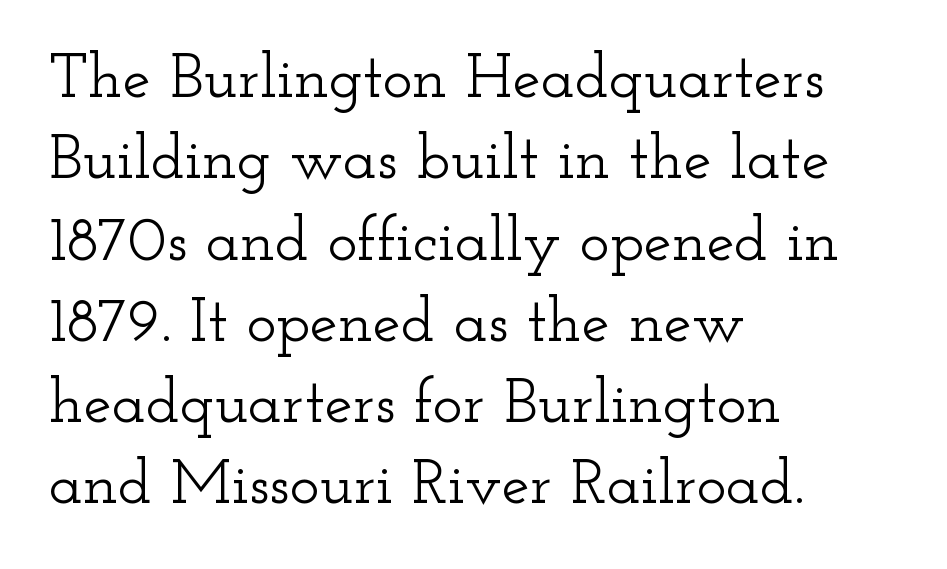
Compared with typical body copy, the letter spacing here is the same. A typesetter would call this proportional, since set widths differ per character. Layout note: lines flush left. If you measured baseline to baseline, you'd find a middling distance.
